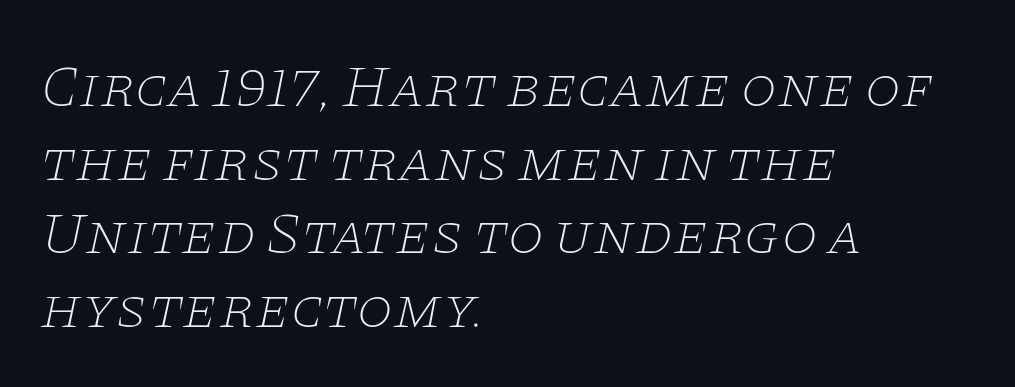
Q: Is the text bold? A: No.
Q: Is the text italic (slanted)? A: Yes, it leans right by about 11 degrees.
Q: Is the typeface a serif or a sans-serif typeface? A: Serif.
Q: Is the text underlined? A: No.
Q: How is the paragraph aligned? A: Left-aligned.
Q: Is the spacing between letters normal or unusually wide? A: Normal.
Q: Is the spacing between lines tight, normal or loose? A: Normal.
Q: Width (condensed, normal, or wide)? A: Wide.
Q: Stroke contrast? A: Low.
Q: x-height? A: Large.
Q: Monospaced? A: No.
